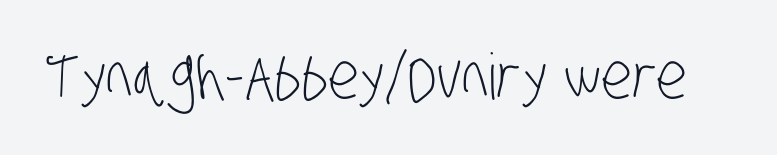
The image shows 64 px light, condensed sans-serif type; set normal letter spacing, not underlined; low stroke contrast and a large x-height.
